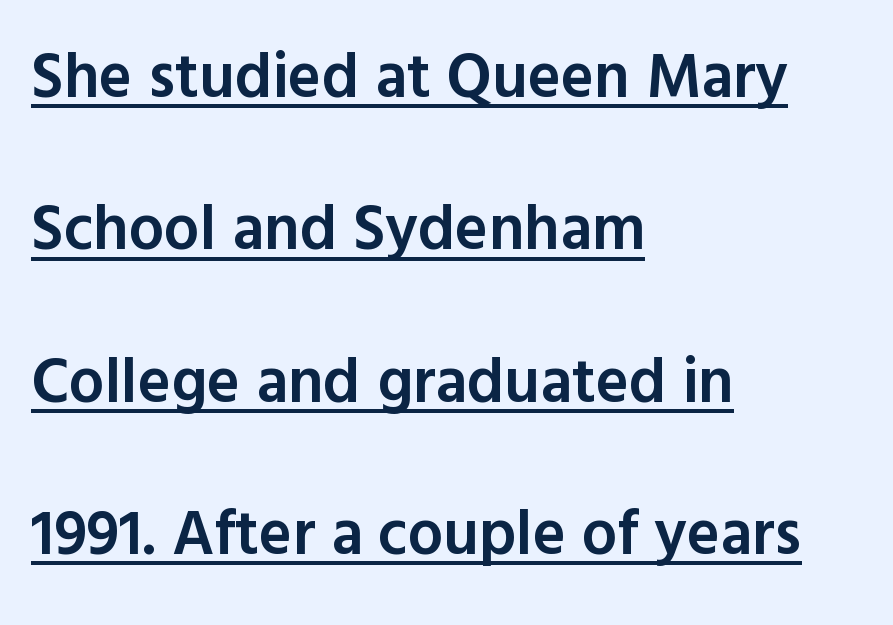
Q: Is the text bold? A: Semi-bold.
Q: Is the text italic (slanted)? A: No, it is upright.
Q: Is the typeface a serif or a sans-serif typeface? A: Sans-serif.
Q: Is the text underlined? A: Yes.
Q: How is the paragraph aligned? A: Left-aligned.
Q: Is the spacing between letters normal or unusually wide? A: Normal.
Q: Is the spacing between lines tight, normal or loose? A: Loose.
Q: Width (condensed, normal, or wide)? A: Normal.
Q: x-height? A: Medium.
Q: Monospaced? A: No.
